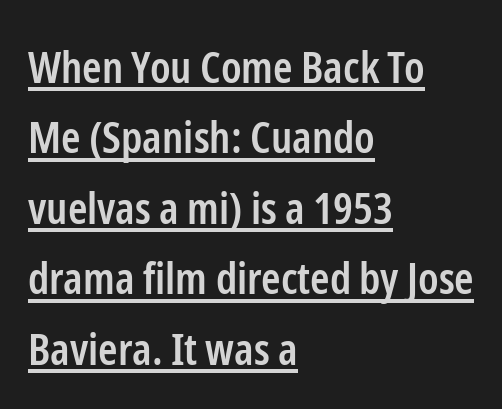
The image shows 44 px semibold, condensed sans-serif type, upright; set left-aligned, normal line spacing (1.6x), normal letter spacing, underlined; low stroke contrast and a medium x-height.
